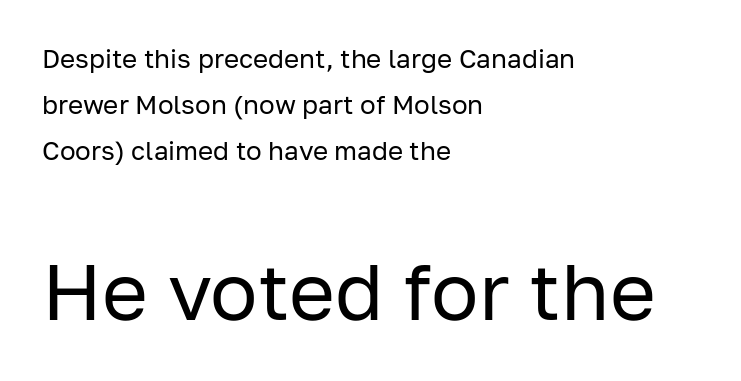
{"serif": "no", "italic": "no", "bold": "no", "weight": "regular", "width": "normal", "stroke_contrast": "low", "x_height": "medium", "monospaced": "no", "underline": "no", "align": "left", "line_spacing_ratio": 1.76, "letter_spacing": "normal", "letter_spacing_em": 0.0, "larger_block": "second", "size_ratio": 3.04, "glyph_px": 79}
